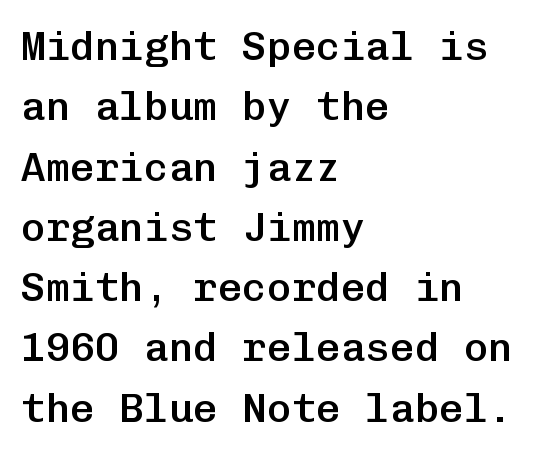
The line-height multiplier appears to be the usual default. Bare-footed words on every line. The letters march in equal steps, a hallmark of fixed-pitch type. Left-aligned paragraph, ragged on the right. If you drew a line through each stem, it would be perfectly vertical. Spacing between characters is what you'd get straight out of the box.
